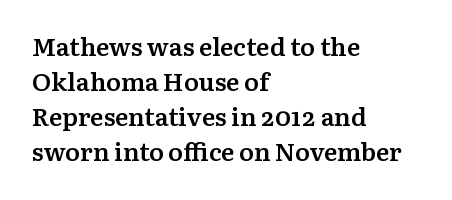
{"italic": "no", "bold": "semi", "underline": "no", "align": "left", "line_spacing": "normal", "line_spacing_ratio": 1.4, "letter_spacing": "normal", "letter_spacing_em": 0.0, "glyph_px": 25}
